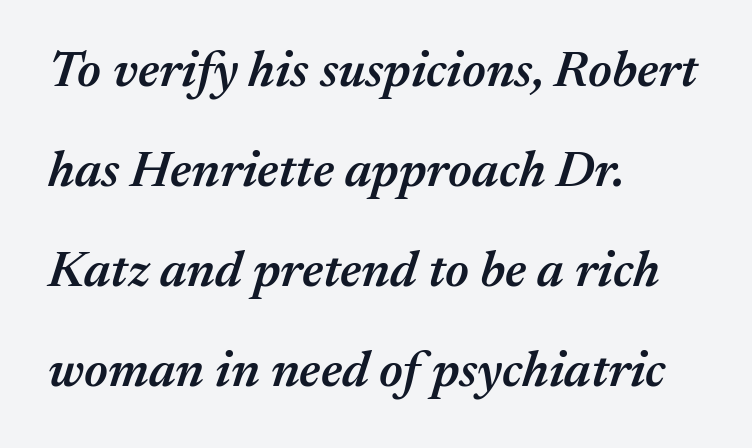
{"italic": "yes", "lean": "right", "slant_degrees": 17, "bold": "semi", "weight": "semibold", "width": "normal", "stroke_contrast": "medium", "x_height": "medium", "monospaced": "no", "underline": "no", "align": "left", "line_spacing": "loose", "line_spacing_ratio": 1.96, "letter_spacing": "normal", "letter_spacing_em": 0.0, "glyph_px": 51}
